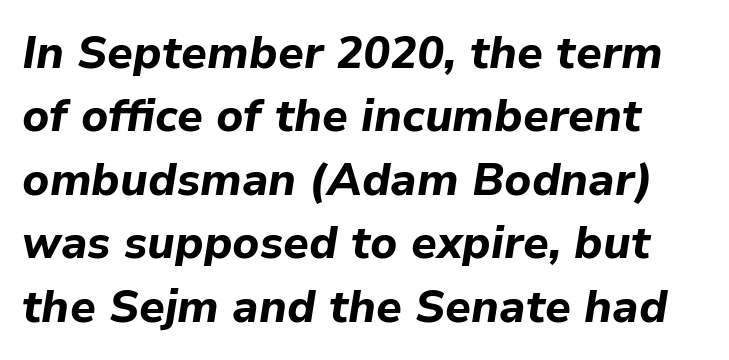
The image shows 45 px bold type, italic (leaning right); set normal line spacing (1.41x), normal letter spacing, not underlined; low stroke contrast and a medium x-height.
